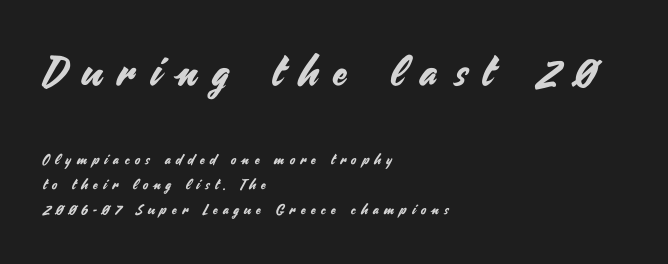
Q: Is the text italic (slanted)? A: Yes.
Q: Is the typeface a serif or a sans-serif typeface? A: Sans-serif.
Q: Is the text underlined? A: No.
Q: How is the paragraph aligned? A: Left-aligned.
Q: Is the spacing between letters normal or unusually wide? A: Unusually wide.
Q: Which block of text is set in a larger size, the first (top) or the second (bottom)? A: The first (top) one.
Q: Width (condensed, normal, or wide)? A: Normal.
Q: Stroke contrast? A: Medium.
Q: x-height? A: Small.
Q: Monospaced? A: No.
